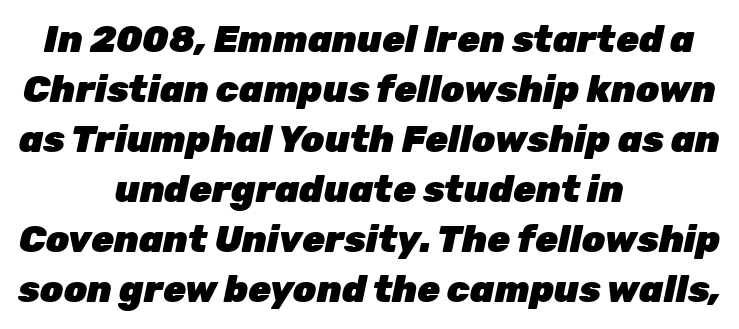
The image shows 37 px heavy type, italic (leaning right); set centered, normal line spacing (1.35x), normal letter spacing, not underlined; low stroke contrast and a medium x-height.
